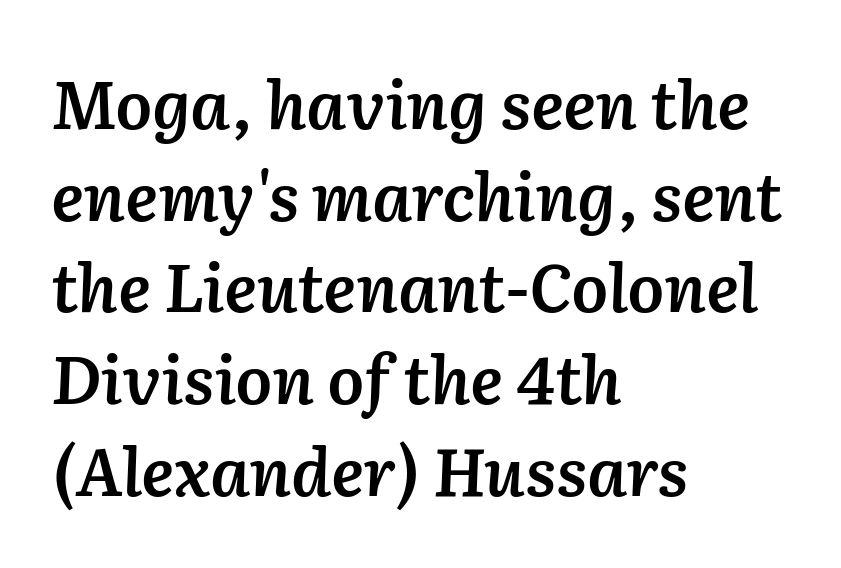
Q: Is the text bold? A: Semi-bold.
Q: Is the text italic (slanted)? A: Yes, it leans right by about 2 degrees.
Q: Is the text underlined? A: No.
Q: How is the paragraph aligned? A: Left-aligned.
Q: Is the spacing between letters normal or unusually wide? A: Normal.
Q: Is the spacing between lines tight, normal or loose? A: Normal.
Q: Width (condensed, normal, or wide)? A: Normal.
Q: Stroke contrast? A: Low.
Q: x-height? A: Medium.
Q: Monospaced? A: No.
